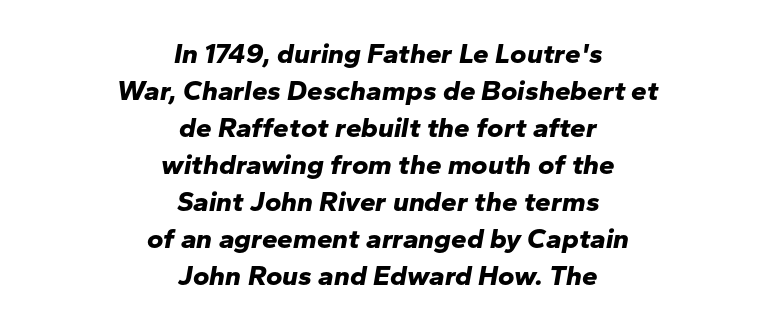
The image shows 28 px bold type, italic (leaning right); set centered, normal line spacing (1.32x), normal letter spacing, not underlined; low stroke contrast and a medium x-height.
